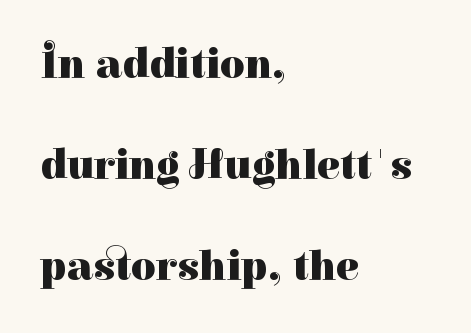
The image shows 43 px heavy serif type, upright; set left-aligned, loose line spacing (2.35x), normal letter spacing, not underlined; high stroke contrast and a medium x-height.
